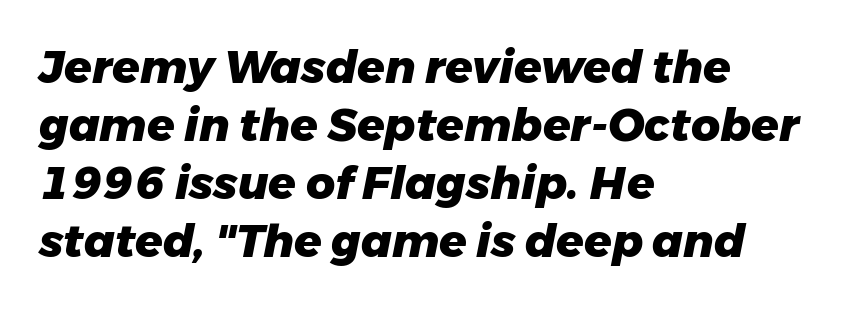
The lines in this sample share a left origin and differ only in where they stop. Tracking value appears to be zero — textbook default spacing. The rendering applies a slant to the glyphs. Check the space under the baseline: it is left empty. The passage shown is emphatically bold. Regarding leading, the lines here are spaced in the standard way.
